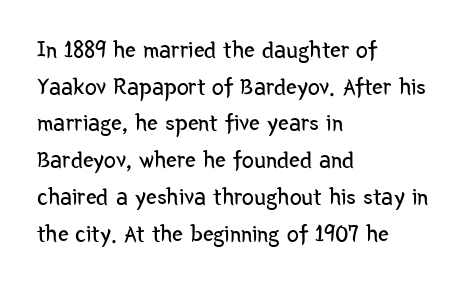
Q: Is the text bold? A: No.
Q: Is the text italic (slanted)? A: No, it is upright.
Q: Is the text underlined? A: No.
Q: How is the paragraph aligned? A: Left-aligned.
Q: Is the spacing between letters normal or unusually wide? A: Normal.
Q: Is the spacing between lines tight, normal or loose? A: Normal.
